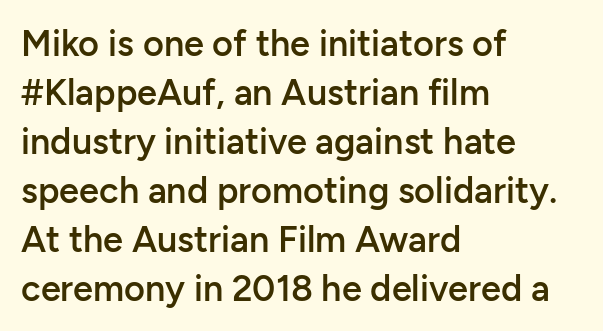
{"serif": "no", "italic": "no", "bold": "semi", "weight": "semibold", "width": "normal", "stroke_contrast": "low", "x_height": "medium", "monospaced": "no", "underline": "no", "align": "left", "line_spacing": "normal", "line_spacing_ratio": 1.36, "letter_spacing": "normal", "letter_spacing_em": 0.0, "glyph_px": 36}
